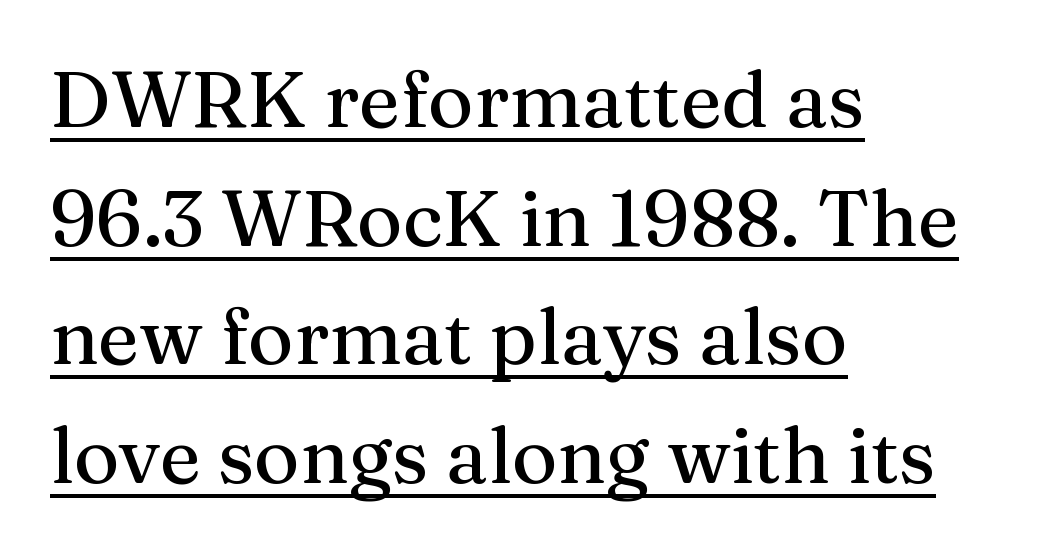
Left-aligned paragraph, ragged on the right. The string is rendered with underlining switched on. Baseline-to-baseline distance is the conventional proportion of letter height. Here the designer chose a conventional face with non-uniform glyph widths.
